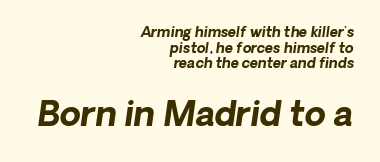
{"italic": "yes", "lean": "right", "slant_degrees": 8, "bold": "yes", "weight": "bold", "width": "normal", "stroke_contrast": "low", "x_height": "medium", "monospaced": "no", "underline": "no", "align": "right", "line_spacing": "tight", "line_spacing_ratio": 1.12, "letter_spacing": "normal", "letter_spacing_em": 0.0, "larger_block": "second", "size_ratio": 2.43, "glyph_px": 34}
